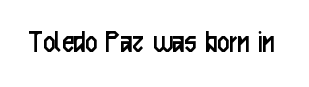
If you drew a line through each stem, it would be perfectly vertical. No feet cap the strokes, marking this as sans-serif type. The space beneath each line is pristine and unruled. The letters sit at their default tracking, neither squeezed nor spread. Varying glyph widths throughout — classic text-font behaviour. Stems here are at most as thick as an everyday book face.
